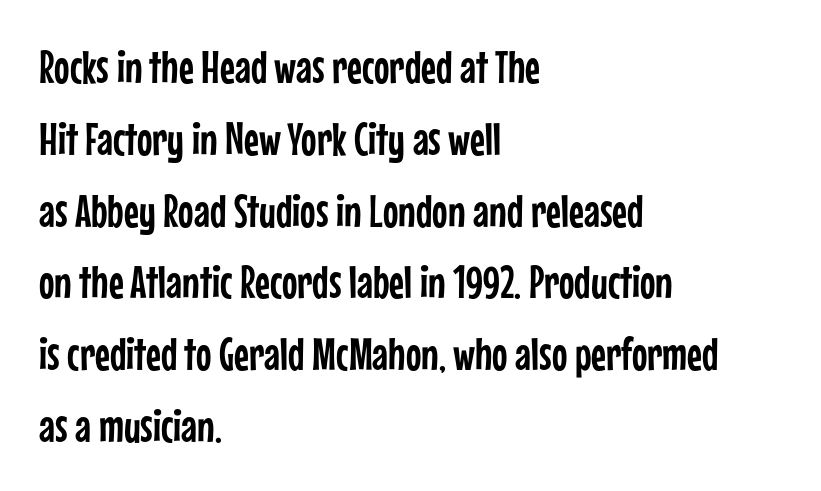
{"serif": "no", "italic": "no", "width": "condensed", "stroke_contrast": "low", "x_height": "medium", "monospaced": "no", "underline": "no", "align": "left", "line_spacing": "normal", "line_spacing_ratio": 1.56, "letter_spacing": "normal", "letter_spacing_em": 0.0, "glyph_px": 46}
